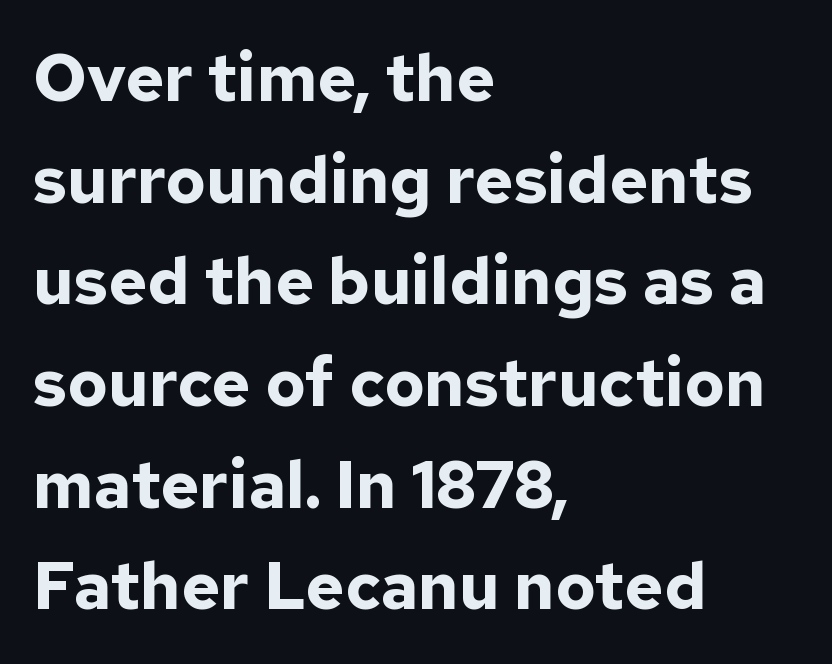
{"serif": "no", "italic": "no", "bold": "yes", "weight": "bold", "width": "normal", "stroke_contrast": "low", "x_height": "medium", "monospaced": "no", "underline": "no", "align": "left", "line_spacing": "normal", "line_spacing_ratio": 1.54, "letter_spacing": "normal", "letter_spacing_em": 0.0, "glyph_px": 66}
